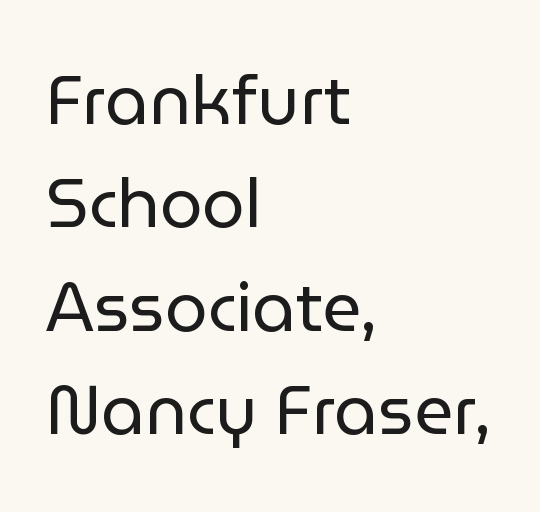
{"serif": "no", "italic": "no", "bold": "no", "weight": "regular", "width": "normal", "stroke_contrast": "low", "x_height": "medium", "monospaced": "no", "underline": "no", "align": "left", "line_spacing": "normal", "line_spacing_ratio": 1.52, "letter_spacing": "normal", "letter_spacing_em": 0.0, "glyph_px": 68}
